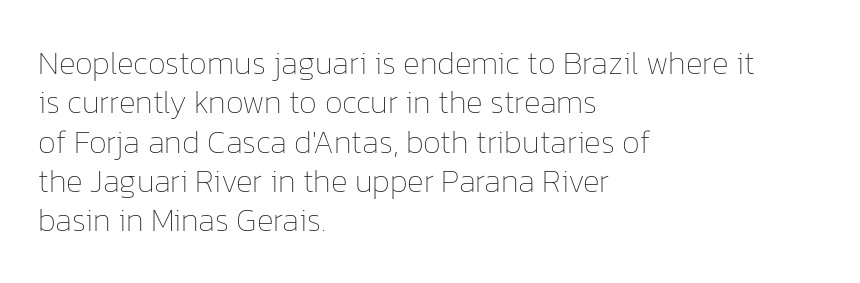
The image shows 32 px thin type, upright; set left-aligned, line spacing 1.23x, normal letter spacing, not underlined; low stroke contrast and a medium x-height.
